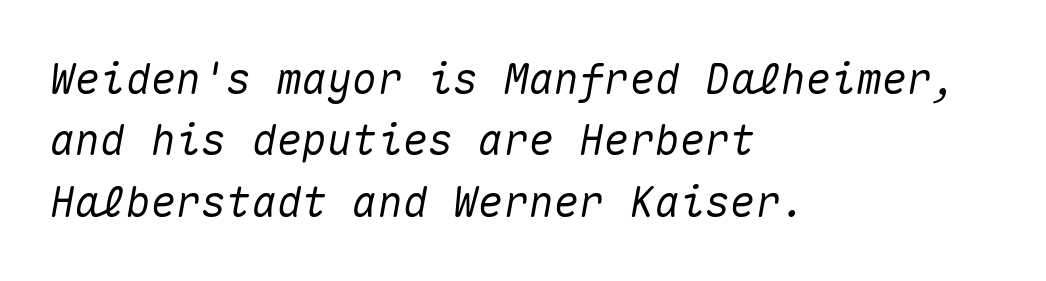
Looks like terminal output: every glyph gets an equal slot. A typesetter would call this leading conventional body-copy spacing. Where is the straight margin? On the left. Italic: yes, the glyphs are oblique. Here the glyphs are tracked normally, forming tight word shapes.
